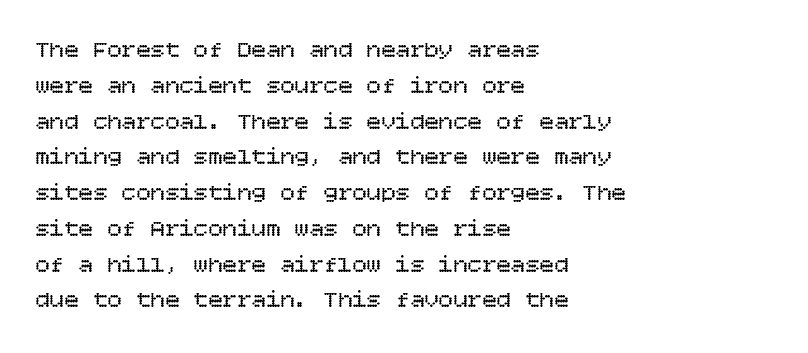
The image shows 24 px text type, upright; set left-aligned, normal line spacing (1.49x), normal letter spacing, not underlined.
